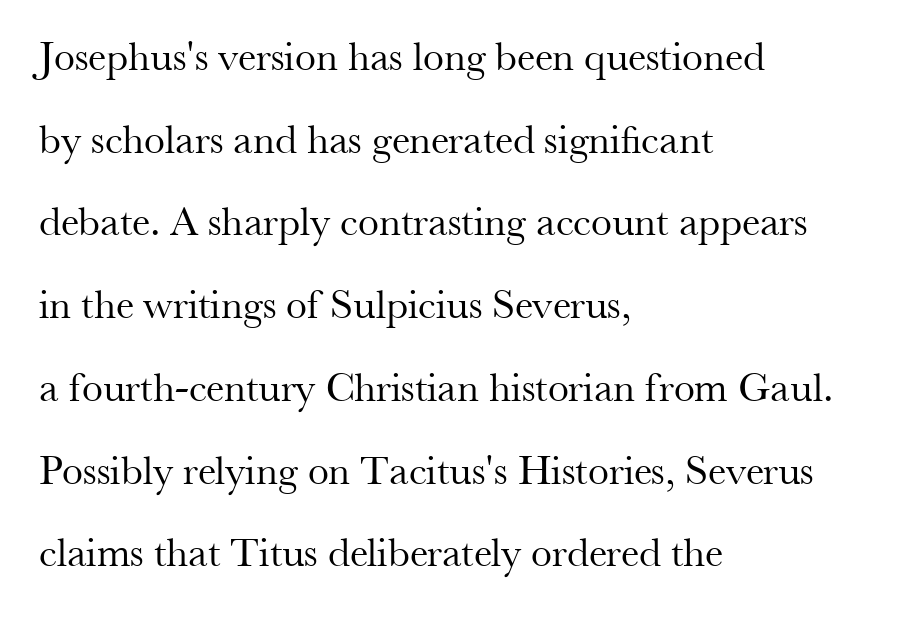
Q: Is the text bold? A: No.
Q: Is the text italic (slanted)? A: No, it is upright.
Q: Is the typeface a serif or a sans-serif typeface? A: Serif.
Q: Is the text underlined? A: No.
Q: How is the paragraph aligned? A: Left-aligned.
Q: Is the spacing between letters normal or unusually wide? A: Normal.
Q: Is the spacing between lines tight, normal or loose? A: Loose.
Q: Width (condensed, normal, or wide)? A: Normal.
Q: Stroke contrast? A: Medium.
Q: x-height? A: Small.
Q: Monospaced? A: No.
